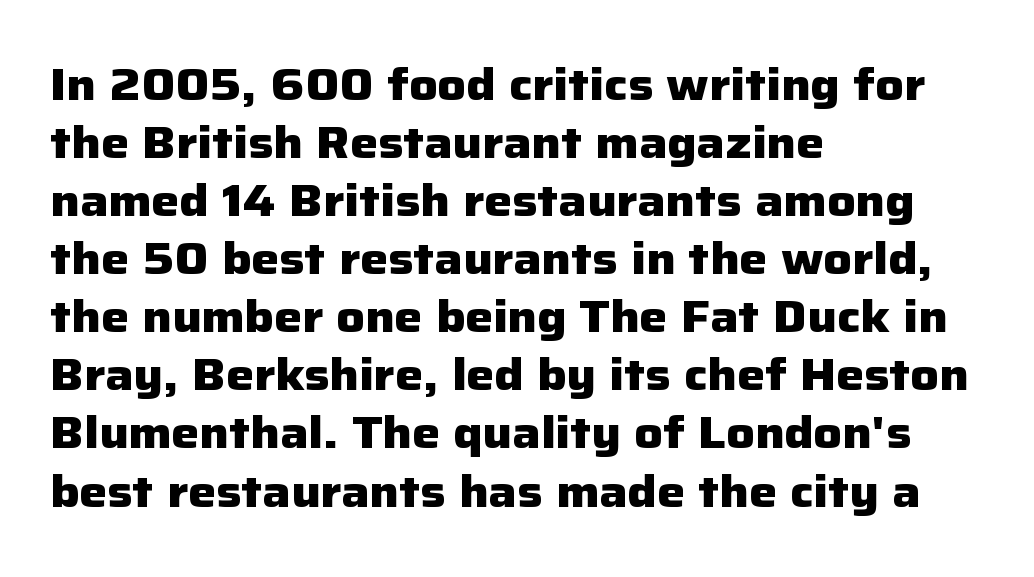
{"serif": "no", "italic": "no", "bold": "yes", "weight": "heavy", "width": "normal", "stroke_contrast": "low", "x_height": "medium", "monospaced": "no", "underline": "no", "align": "left", "line_spacing": "normal", "line_spacing_ratio": 1.32, "letter_spacing": "normal", "letter_spacing_em": 0.0, "glyph_px": 44}
